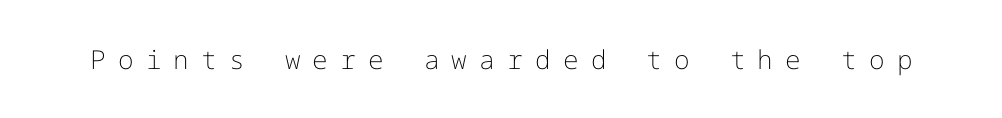
Q: Is the text bold? A: No.
Q: Is the text italic (slanted)? A: No, it is upright.
Q: Is the text underlined? A: No.
Q: Is the spacing between letters normal or unusually wide? A: Unusually wide.
